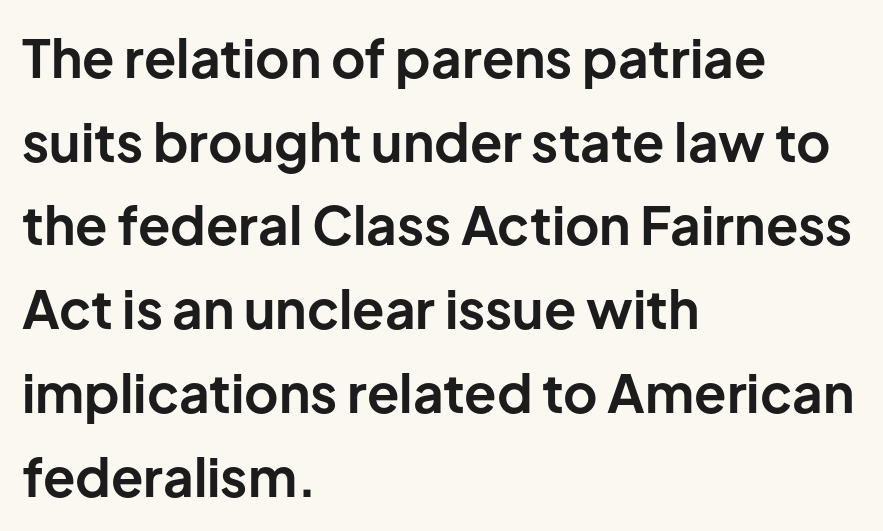
Italic: no, the glyphs are upright roman. These lines are set flush left with a ragged right edge. Bare-footed words on every line. Look at the bottom of the vertical strokes: they stop flat, with no serifs. The rendering keeps characters at their native spacing.
